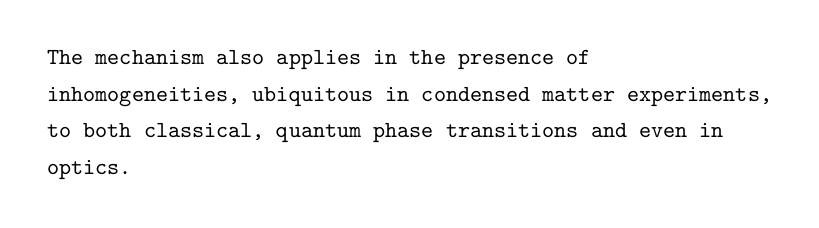
Q: Is the text italic (slanted)? A: No, it is upright.
Q: Is the text underlined? A: No.
Q: How is the paragraph aligned? A: Left-aligned.
Q: Is the spacing between letters normal or unusually wide? A: Normal.
Q: Is the spacing between lines tight, normal or loose? A: Normal.
